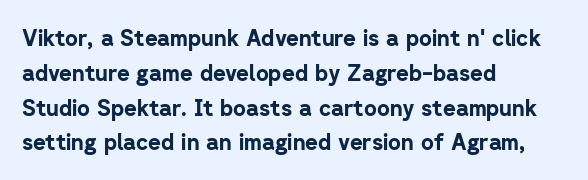
One-word summary of the alignment: left. Characters remain perfectly vertical along every line. Words float on clear page, feet unadorned. Look at the tracking — it's just the regular setting, nothing added.
